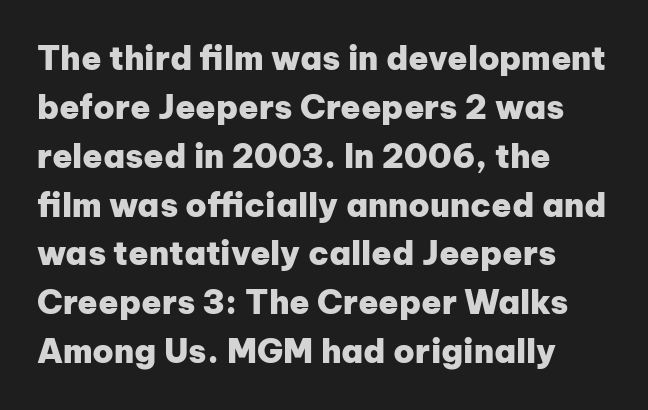
The image shows 33 px heavy sans-serif type, upright; set left-aligned, normal line spacing (1.48x), normal letter spacing, not underlined; low stroke contrast and a medium x-height.
